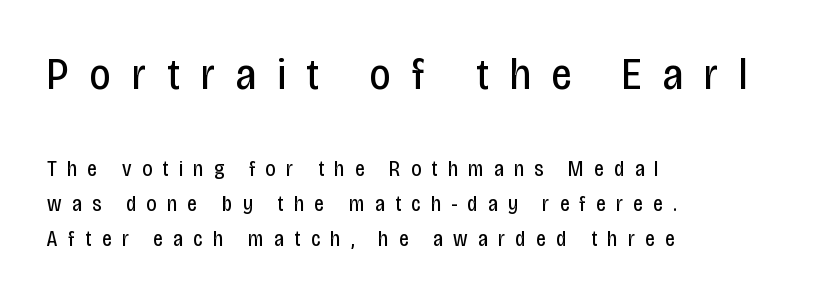
A bare baseline throughout the passage. Does extra space separate the letters? Yes, quite a lot of it. Italic: no, the glyphs are upright roman. Leading: standard. Caption: multi-line text, flush left, ragged right. A quiet, ordinary-to-light weight characterises the typeface.
